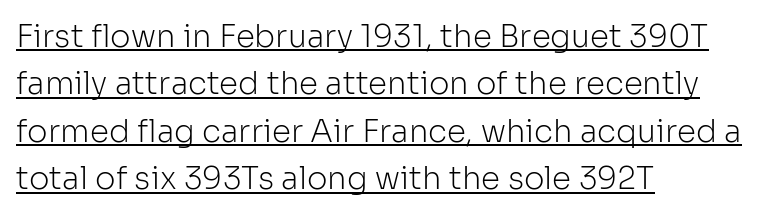
Q: Is the text bold? A: No.
Q: Is the text italic (slanted)? A: No, it is upright.
Q: Is the typeface a serif or a sans-serif typeface? A: Sans-serif.
Q: Is the text underlined? A: Yes.
Q: How is the paragraph aligned? A: Left-aligned.
Q: Is the spacing between letters normal or unusually wide? A: Normal.
Q: Is the spacing between lines tight, normal or loose? A: Normal.
Q: Width (condensed, normal, or wide)? A: Normal.
Q: Stroke contrast? A: Low.
Q: x-height? A: Medium.
Q: Monospaced? A: No.
